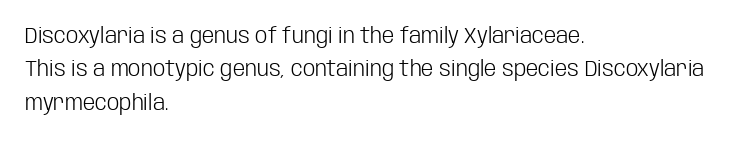
Summary of vertical rhythm: regular, with standard interline spacing. No extra ink here — the face is not bold. Quick note: not italic, upright. Horizontal alignment here is leftward, the default for most running prose.
